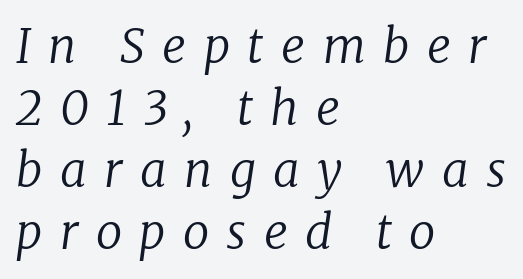
Q: Is the text bold? A: No.
Q: Is the text italic (slanted)? A: Yes, it leans right by about 8 degrees.
Q: Is the typeface a serif or a sans-serif typeface? A: Serif.
Q: Is the text underlined? A: No.
Q: How is the paragraph aligned? A: Left-aligned.
Q: Is the spacing between letters normal or unusually wide? A: Unusually wide.
Q: Is the spacing between lines tight, normal or loose? A: Normal.
Q: Width (condensed, normal, or wide)? A: Normal.
Q: Stroke contrast? A: Low.
Q: x-height? A: Medium.
Q: Monospaced? A: No.
